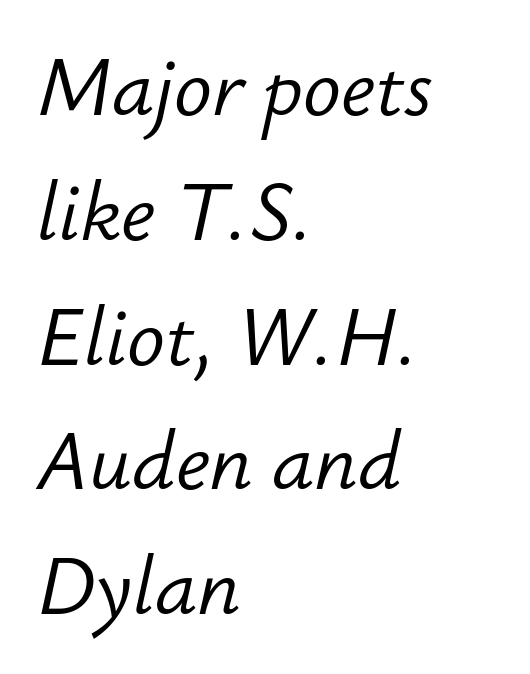
Q: Is the text bold? A: No.
Q: Is the text italic (slanted)? A: Yes, it leans right by about 12 degrees.
Q: Is the text underlined? A: No.
Q: How is the paragraph aligned? A: Left-aligned.
Q: Is the spacing between letters normal or unusually wide? A: Normal.
Q: Is the spacing between lines tight, normal or loose? A: Normal.
Q: Width (condensed, normal, or wide)? A: Normal.
Q: Stroke contrast? A: Low.
Q: x-height? A: Small.
Q: Monospaced? A: No.
